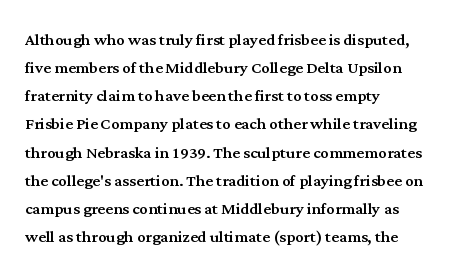
The image shows 21 px text type, upright; set left-aligned, normal line spacing (1.34x), normal letter spacing, not underlined.
